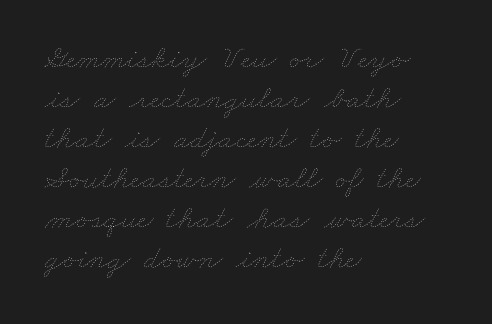
{"bold": "no", "weight": "thin", "width": "wide", "stroke_contrast": "low", "x_height": "small", "monospaced": "no", "underline": "no", "align": "left", "line_spacing_ratio": 1.21, "letter_spacing": "normal", "letter_spacing_em": 0.0, "glyph_px": 33}
